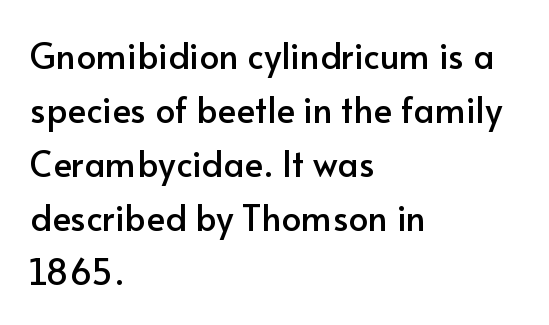
Nope, not italic — everything's standing straight. Font category for this specimen: sans-serif. Here the designer chose a conventional face with non-uniform glyph widths. Each row of text sits above clean, open space. Does extra space separate the letters? No, they use regular spacing.
